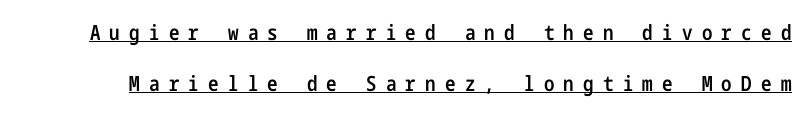
Q: Is the text bold? A: Semi-bold.
Q: Is the text italic (slanted)? A: No, it is upright.
Q: Is the text underlined? A: Yes.
Q: Is the spacing between letters normal or unusually wide? A: Unusually wide.
Q: Is the spacing between lines tight, normal or loose? A: Loose.
